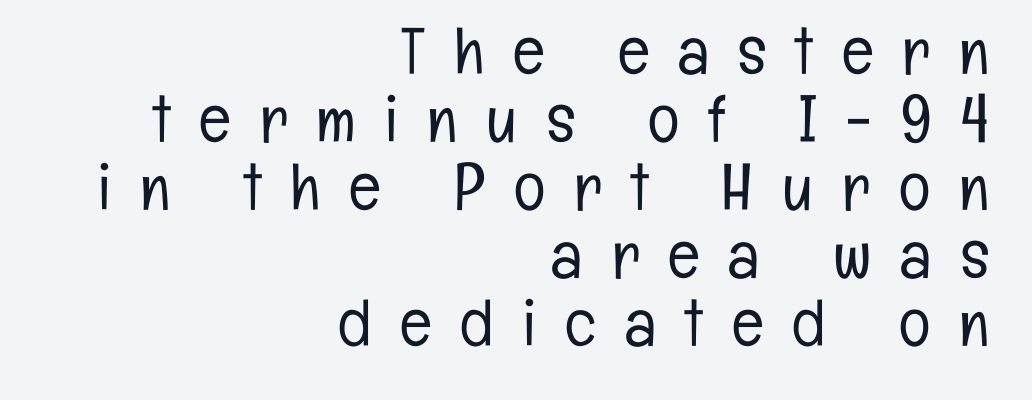
{"serif": "no", "italic": "no", "bold": "no", "weight": "light", "width": "condensed", "stroke_contrast": "low", "x_height": "medium", "monospaced": "no", "underline": "no", "align": "right", "line_spacing": "tight", "line_spacing_ratio": 1.03, "letter_spacing": "wide", "letter_spacing_em": 0.44, "glyph_px": 66}
